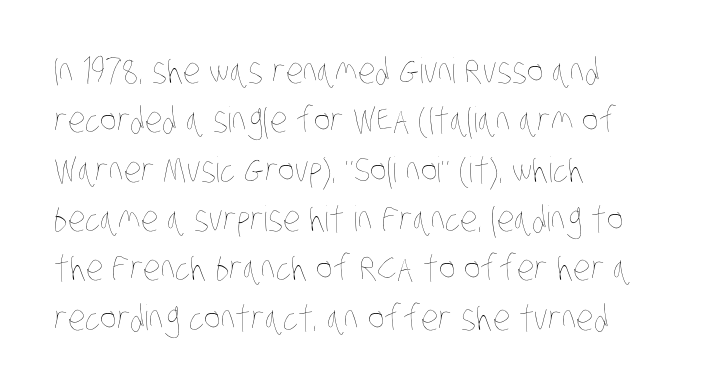
Q: Is the text bold? A: No.
Q: Is the text underlined? A: No.
Q: How is the paragraph aligned? A: Left-aligned.
Q: Is the spacing between letters normal or unusually wide? A: Normal.
Q: Is the spacing between lines tight, normal or loose? A: Normal.
Q: Width (condensed, normal, or wide)? A: Condensed.
Q: Stroke contrast? A: Low.
Q: x-height? A: Large.
Q: Monospaced? A: No.
